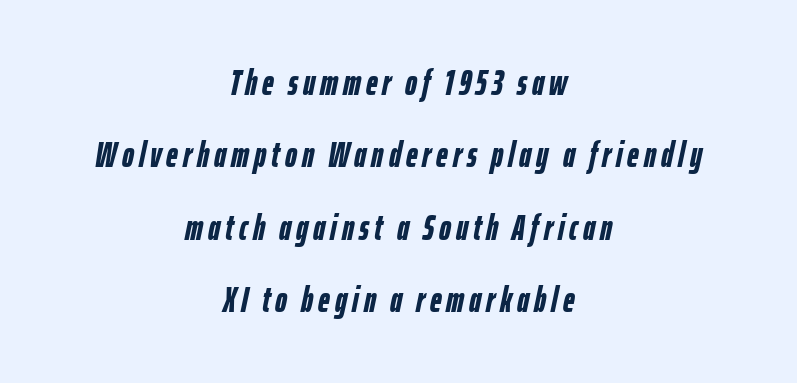
{"italic": "yes", "lean": "right", "slant_degrees": 12, "bold": "yes", "weight": "semibold", "width": "condensed", "stroke_contrast": "low", "x_height": "medium", "monospaced": "no", "underline": "no", "align": "center", "line_spacing": "loose", "line_spacing_ratio": 2.01, "glyph_px": 36}
